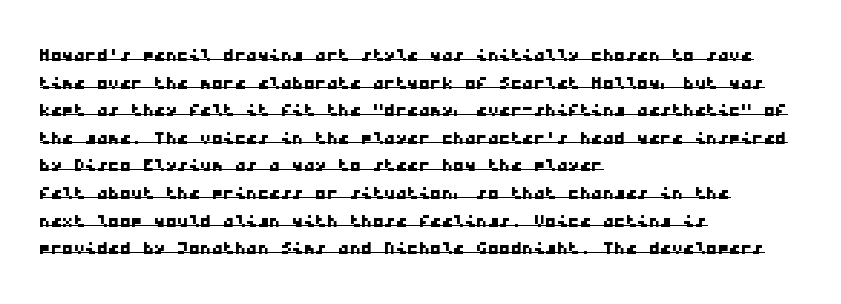
The image shows 23 px text type; set left-aligned, line spacing 1.2x, normal letter spacing, underlined.
